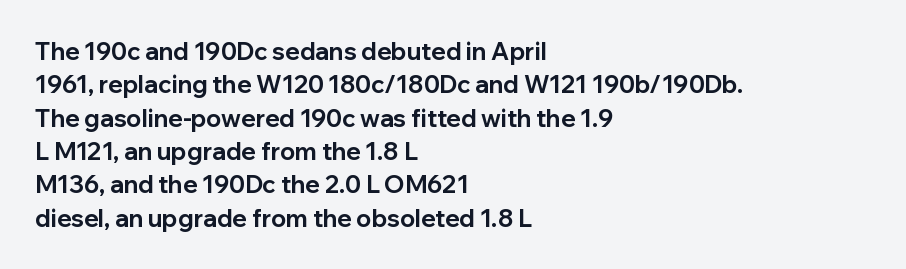
You can tell it's not italic because the verticals are truly vertical. Descender tails drop into unmarked territory. Baseline-to-baseline distance is the conventional proportion of letter height. Nobody touched the tracking dial on this one. Thick stems and heavy bowls — unmistakably bold. One-word summary of the alignment: left.
